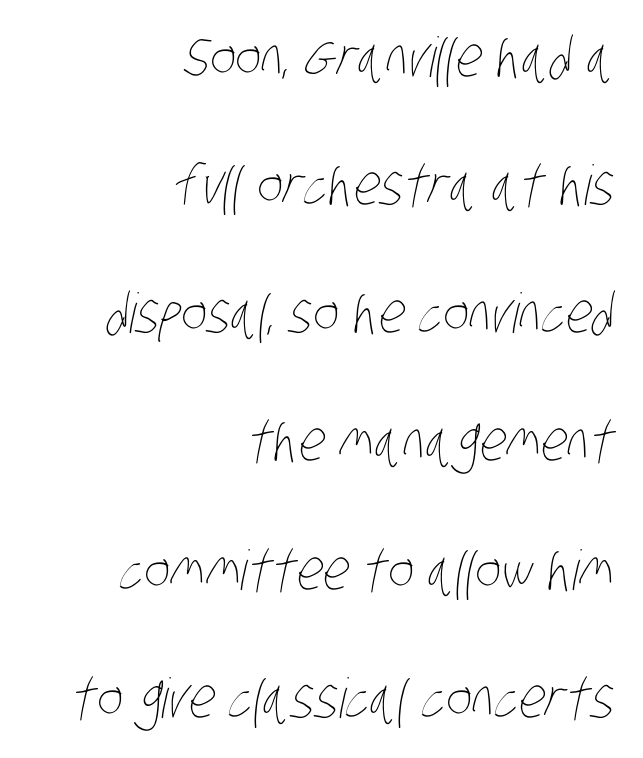
The image shows 55 px thin, condensed type; set right-aligned, loose line spacing (2.33x), normal letter spacing, not underlined; low stroke contrast and a large x-height.
